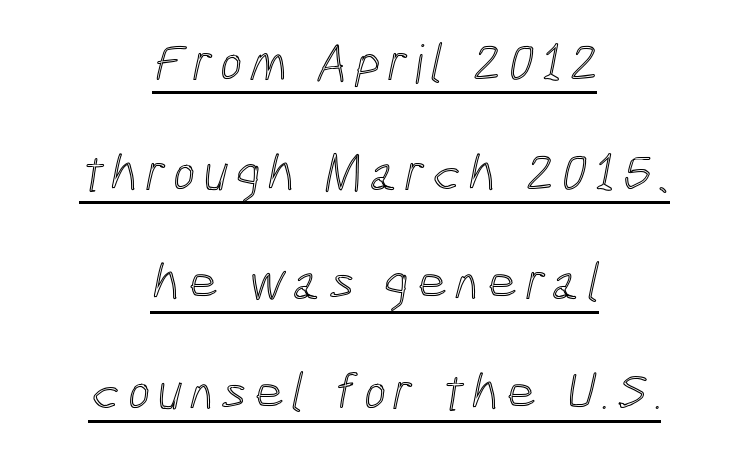
{"width": "condensed", "x_height": "medium", "monospaced": "no", "underline": "yes", "align": "center", "line_spacing": "loose", "line_spacing_ratio": 2.07, "glyph_px": 53}
